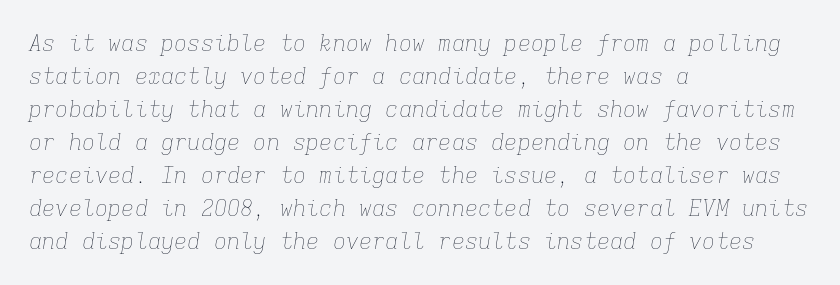
The image shows 22 px text type, italic (leaning right); set left-aligned, normal line spacing (1.5x), normal letter spacing, not underlined.
